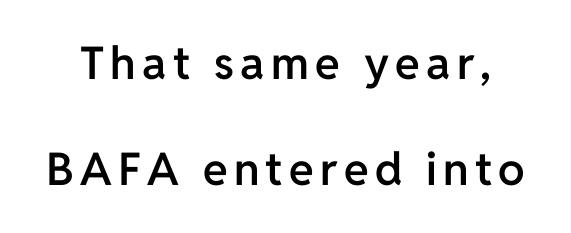
The image shows 45 px semibold sans-serif type, upright; set loose line spacing (2.36x), not underlined; low stroke contrast and a medium x-height.
